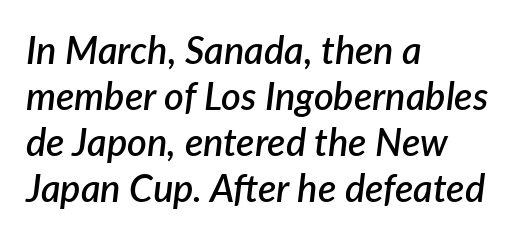
The image shows 38 px semibold type, italic (leaning right); set left-aligned, line spacing 1.21x, normal letter spacing, not underlined; low stroke contrast and a medium x-height.
